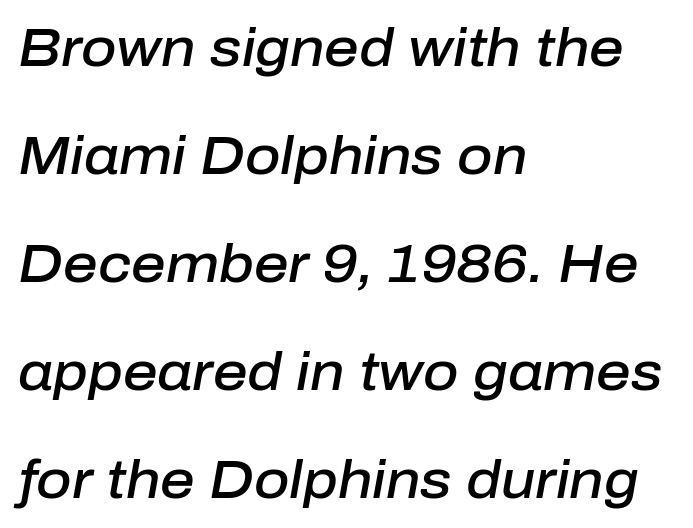
Letters rest on an invisible, unmarked baseline. Widely set lines give the paragraph a tall, airy silhouette. Compared with typical body copy, the letter spacing here is the same. Yep, that's italic — everything's leaning. The typesetter chose a ragged-right arrangement here.
